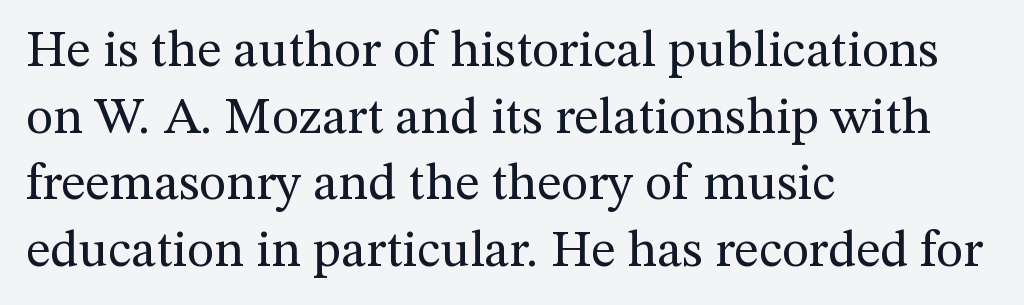
Q: Is the text bold? A: No.
Q: Is the text italic (slanted)? A: No, it is upright.
Q: Is the typeface a serif or a sans-serif typeface? A: Serif.
Q: Is the text underlined? A: No.
Q: How is the paragraph aligned? A: Left-aligned.
Q: Is the spacing between letters normal or unusually wide? A: Normal.
Q: Is the spacing between lines tight, normal or loose? A: Normal.
Q: Width (condensed, normal, or wide)? A: Normal.
Q: Stroke contrast? A: Medium.
Q: x-height? A: Medium.
Q: Monospaced? A: No.
